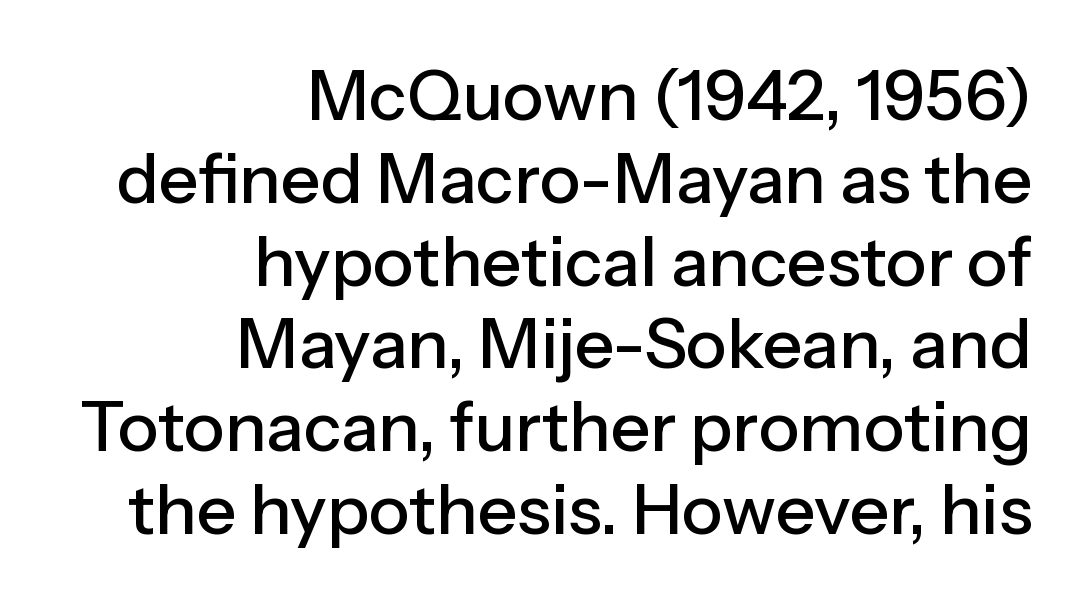
{"serif": "no", "italic": "no", "width": "normal", "stroke_contrast": "low", "x_height": "medium", "monospaced": "no", "underline": "no", "align": "right", "line_spacing_ratio": 1.2, "letter_spacing": "normal", "letter_spacing_em": 0.0, "glyph_px": 69}
